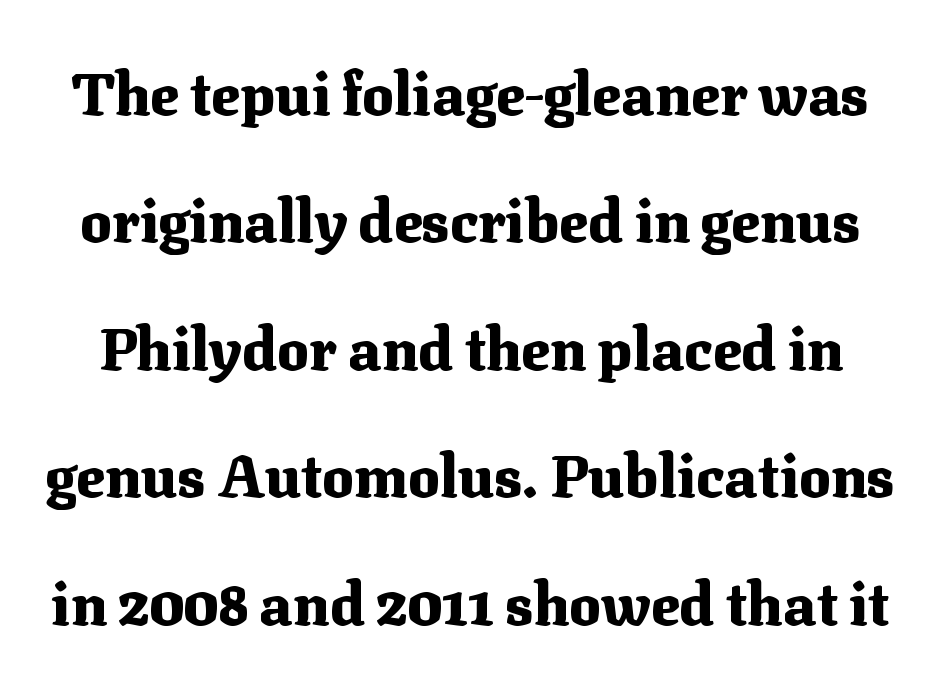
Q: Is the text bold? A: Yes.
Q: Is the text italic (slanted)? A: No, it is upright.
Q: Is the typeface a serif or a sans-serif typeface? A: Serif.
Q: Is the text underlined? A: No.
Q: Is the spacing between letters normal or unusually wide? A: Normal.
Q: Is the spacing between lines tight, normal or loose? A: Loose.
Q: Width (condensed, normal, or wide)? A: Normal.
Q: Stroke contrast? A: Medium.
Q: x-height? A: Medium.
Q: Monospaced? A: No.
